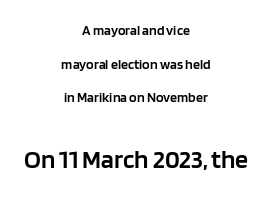
Q: Is the text bold? A: Semi-bold.
Q: Is the text italic (slanted)? A: No, it is upright.
Q: Is the text underlined? A: No.
Q: How is the paragraph aligned? A: Centered.
Q: Is the spacing between letters normal or unusually wide? A: Normal.
Q: Is the spacing between lines tight, normal or loose? A: Loose.
Q: Which block of text is set in a larger size, the first (top) or the second (bottom)? A: The second (bottom) one.
